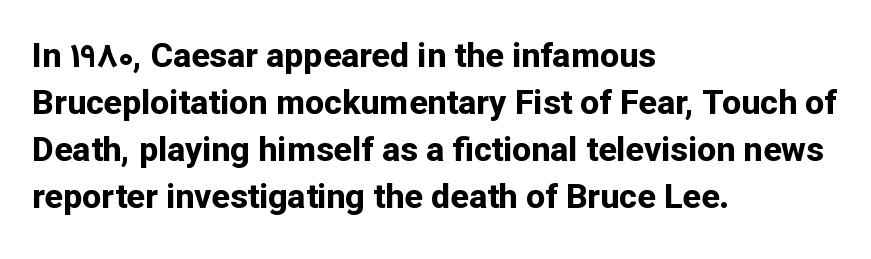
{"serif": "no", "italic": "no", "bold": "yes", "weight": "bold", "width": "normal", "stroke_contrast": "low", "x_height": "medium", "monospaced": "no", "underline": "no", "align": "left", "line_spacing": "normal", "line_spacing_ratio": 1.38, "letter_spacing": "normal", "letter_spacing_em": 0.0, "glyph_px": 34}
